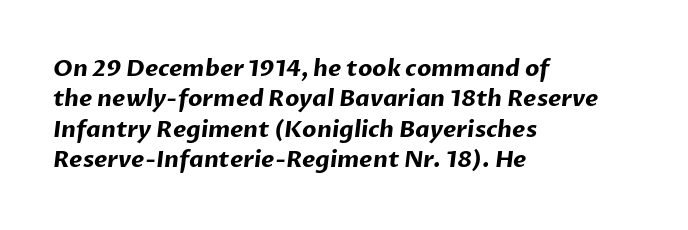
Q: Is the text bold? A: Yes.
Q: Is the text underlined? A: No.
Q: How is the paragraph aligned? A: Left-aligned.
Q: Is the spacing between letters normal or unusually wide? A: Normal.
Q: Is the spacing between lines tight, normal or loose? A: Normal.
